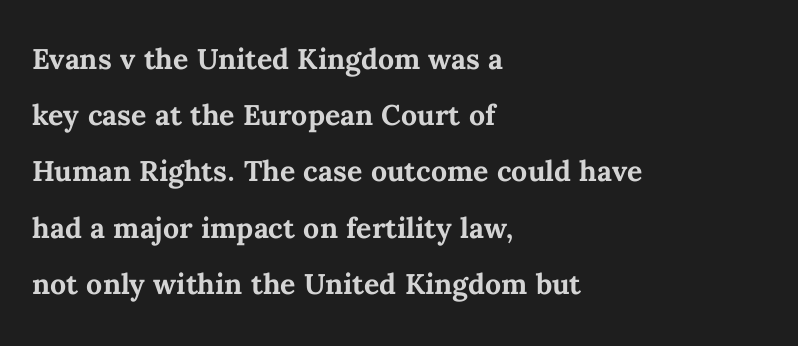
The setting favours the left margin, as ordinary paragraphs usually do. This is heavy type, rendered in bold. If you drew a line through each stem, it would be perfectly vertical. Is the letter spacing exaggerated? No — it looks like the ordinary default. Spacing verdict: proportional, widths tailored to each character. These lines sit exactly where default settings would place them.
